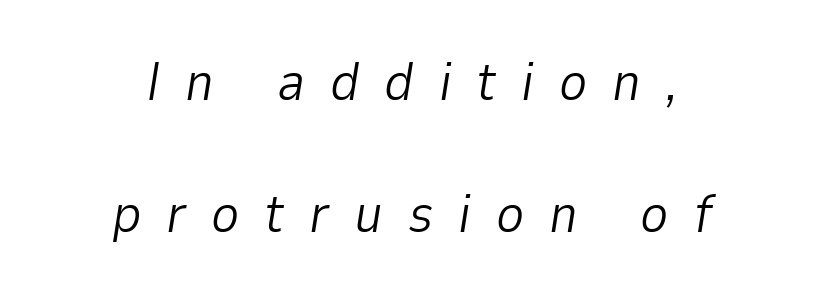
The glyphs are unaccompanied by any horizontal stroke below them. Line spacing here is loose. The typesetting does not lean heavy: it is not bold. Where is the straight margin? There isn't one; the lines are centered. The face used here is proportionally spaced, like ordinary book or web type. Letter spacing: wide.
